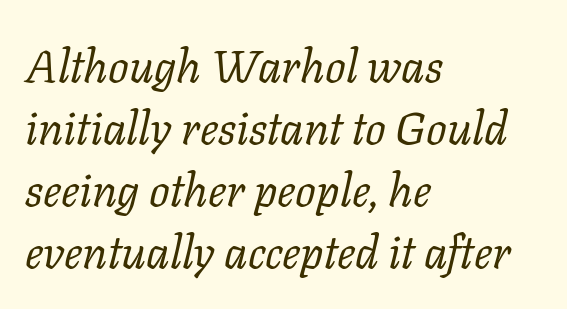
{"serif": "yes", "italic": "yes", "lean": "right", "slant_degrees": 11, "bold": "no", "weight": "regular", "width": "normal", "stroke_contrast": "low", "x_height": "medium", "monospaced": "no", "underline": "no", "align": "left", "line_spacing": "normal", "line_spacing_ratio": 1.35, "letter_spacing": "normal", "letter_spacing_em": 0.0, "glyph_px": 46}
